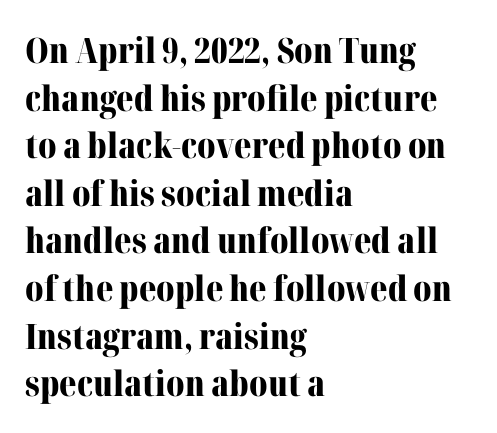
The image shows 35 px bold serif type, upright; set left-aligned, normal line spacing (1.36x), normal letter spacing, not underlined; medium stroke contrast and a medium x-height.
